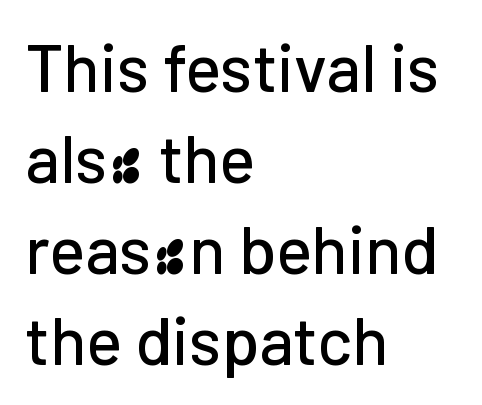
Q: Is the text italic (slanted)? A: No, it is upright.
Q: Is the typeface a serif or a sans-serif typeface? A: Sans-serif.
Q: Is the text underlined? A: No.
Q: How is the paragraph aligned? A: Left-aligned.
Q: Is the spacing between letters normal or unusually wide? A: Normal.
Q: Is the spacing between lines tight, normal or loose? A: Normal.
Q: Width (condensed, normal, or wide)? A: Normal.
Q: Stroke contrast? A: Low.
Q: x-height? A: Medium.
Q: Monospaced? A: No.
